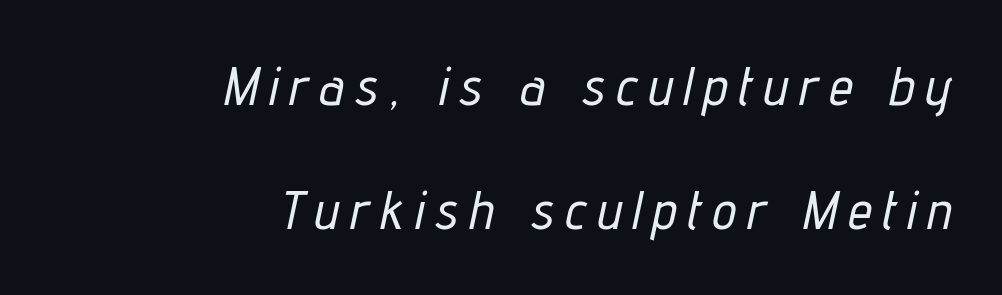
The lines are quadded right. Look at the tracking — it's clearly loosened, letters drifting apart. Quick note: italic. A clean baseline with only descenders dipping below it. Spacing verdict: proportional, widths tailored to each character.
